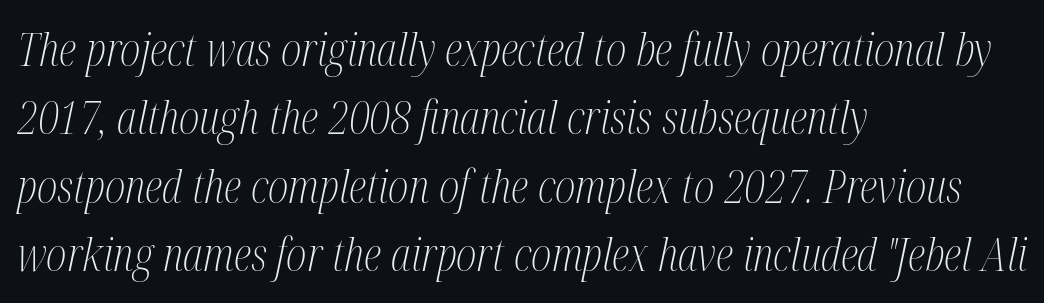
{"serif": "yes", "italic": "yes", "lean": "right", "slant_degrees": 12, "bold": "no", "weight": "light", "width": "condensed", "stroke_contrast": "medium", "x_height": "medium", "monospaced": "no", "underline": "no", "align": "left", "line_spacing": "normal", "line_spacing_ratio": 1.52, "letter_spacing": "normal", "letter_spacing_em": 0.0, "glyph_px": 45}
